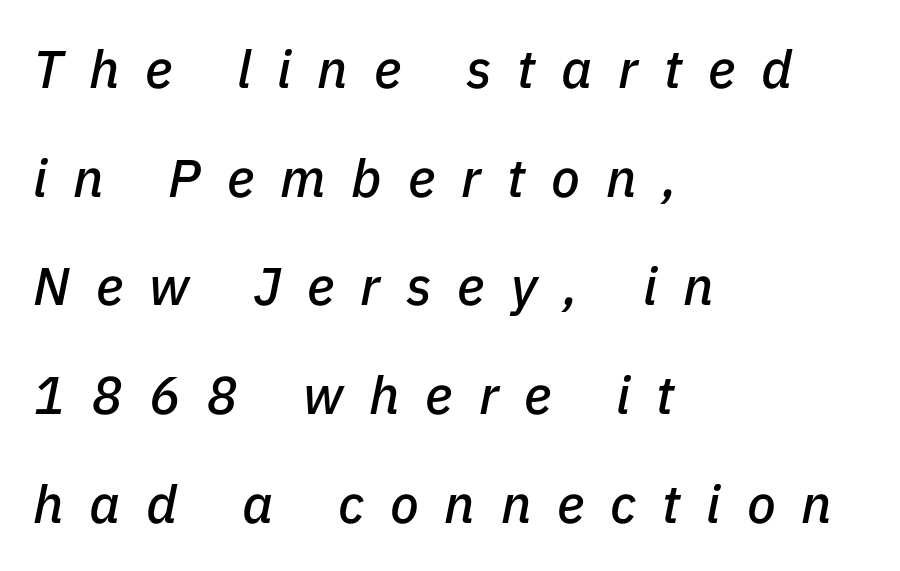
{"italic": "yes", "lean": "right", "slant_degrees": 11, "width": "normal", "stroke_contrast": "low", "x_height": "medium", "monospaced": "no", "underline": "no", "align": "left", "line_spacing": "loose", "line_spacing_ratio": 2.05, "letter_spacing": "wide", "letter_spacing_em": 0.49, "glyph_px": 53}
